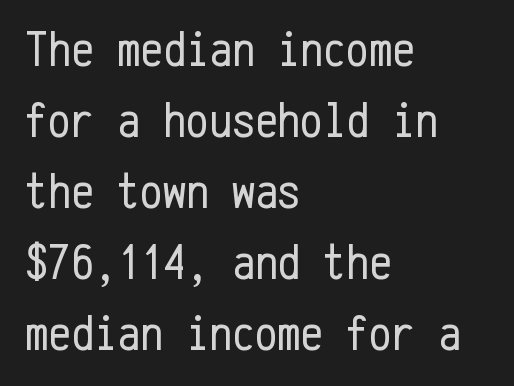
{"serif": "no", "italic": "no", "bold": "no", "weight": "regular", "width": "condensed", "stroke_contrast": "low", "x_height": "medium", "monospaced": "yes", "underline": "no", "align": "left", "line_spacing": "normal", "line_spacing_ratio": 1.39, "letter_spacing": "normal", "letter_spacing_em": 0.0, "glyph_px": 51}
